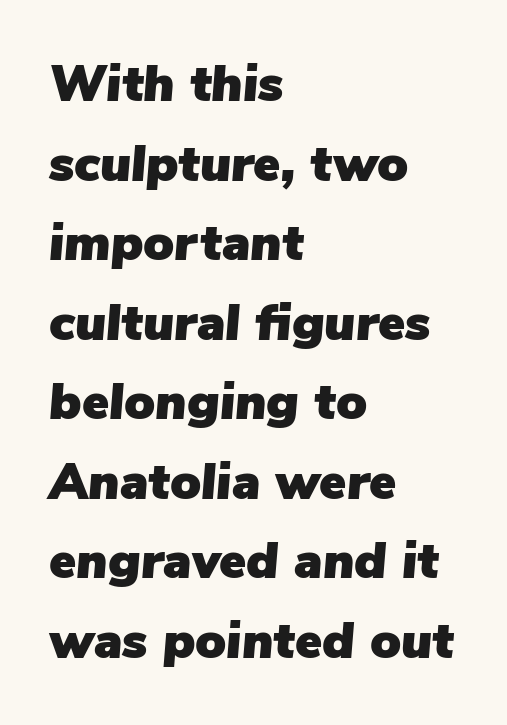
{"italic": "yes", "lean": "right", "slant_degrees": 5, "width": "normal", "stroke_contrast": "low", "x_height": "medium", "monospaced": "no", "underline": "no", "align": "left", "line_spacing": "normal", "line_spacing_ratio": 1.56, "letter_spacing": "normal", "letter_spacing_em": 0.0, "glyph_px": 51}
